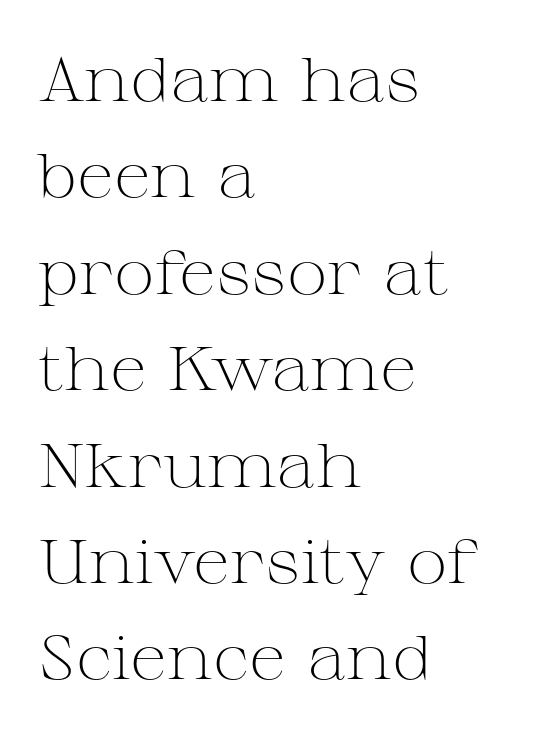
{"serif": "yes", "italic": "no", "bold": "no", "weight": "light", "width": "wide", "stroke_contrast": "medium", "x_height": "medium", "monospaced": "no", "underline": "no", "align": "left", "line_spacing": "normal", "line_spacing_ratio": 1.58, "letter_spacing": "normal", "letter_spacing_em": 0.0, "glyph_px": 61}
